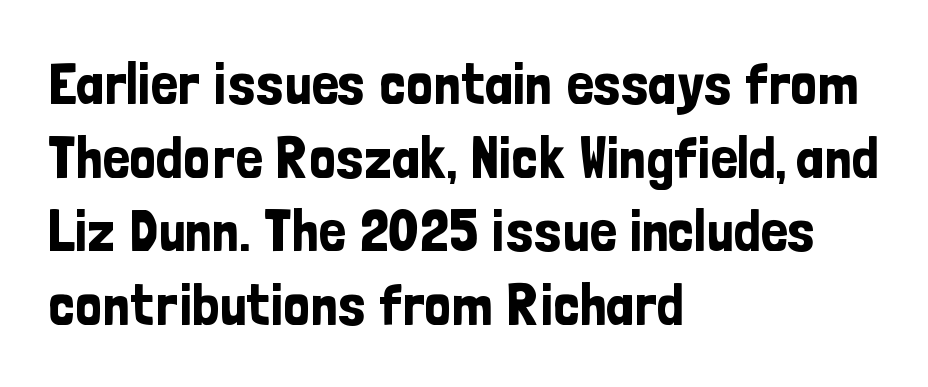
{"serif": "no", "italic": "no", "width": "condensed", "stroke_contrast": "low", "x_height": "medium", "monospaced": "no", "underline": "no", "align": "left", "line_spacing": "normal", "line_spacing_ratio": 1.25, "letter_spacing": "normal", "letter_spacing_em": 0.0, "glyph_px": 59}
